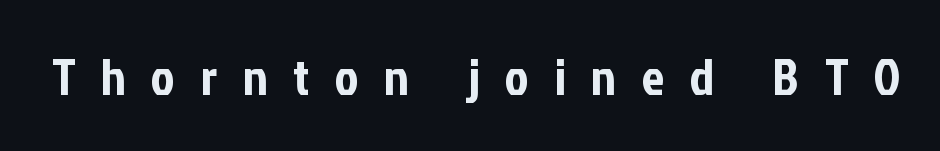
Q: Is the text italic (slanted)? A: No, it is upright.
Q: Is the typeface a serif or a sans-serif typeface? A: Sans-serif.
Q: Is the text underlined? A: No.
Q: Is the spacing between letters normal or unusually wide? A: Unusually wide.
Q: Width (condensed, normal, or wide)? A: Condensed.
Q: Stroke contrast? A: Low.
Q: x-height? A: Medium.
Q: Monospaced? A: No.
